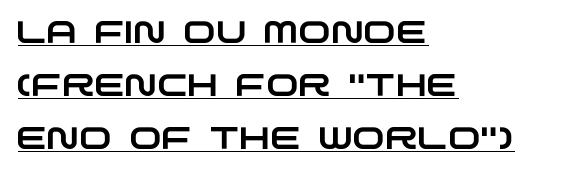
Proportional: the letters do not fall into vertical columns. Underline: present. Caption: standard tracking, unaltered. The type family on display is of the sans-serif kind.
